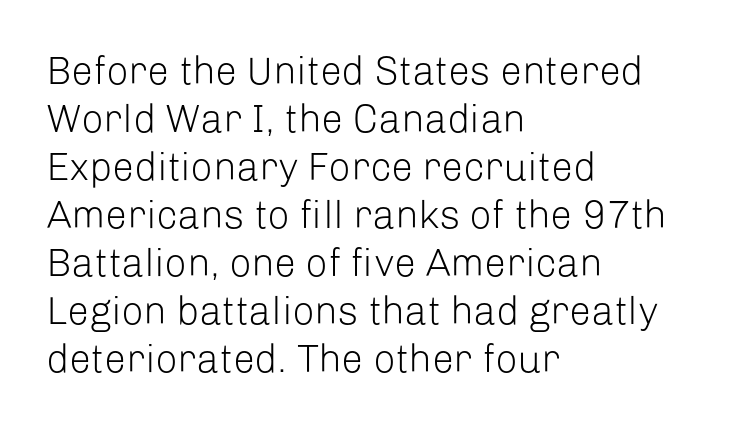
No italicization has been applied; the sample stays upright. Spacing verdict: proportional, widths tailored to each character. The type is set solid horizontally, with unmodified tracking. The passage shown is typeset with a sans-serif family. Compared with a centered layout, this one pins lines to the left instead. Quick note: underline off.
